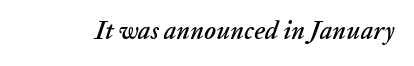
The image shows 25 px text type, italic (leaning right); set normal letter spacing, not underlined.
